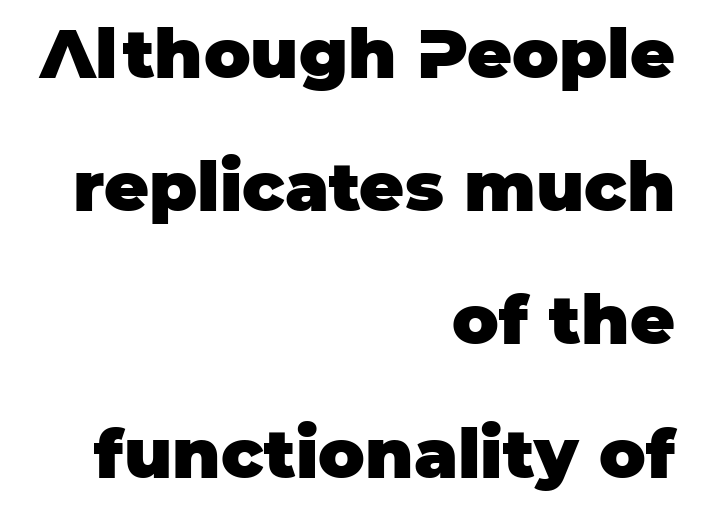
The space between consecutive lines is lavish. Do the characters align in a grid? No, the font is proportional. The rendering anchors every line to the right-hand side. Clear beneath every line of the passage. Style check: upright. Pretty heavy lettering here — definitely bold.
